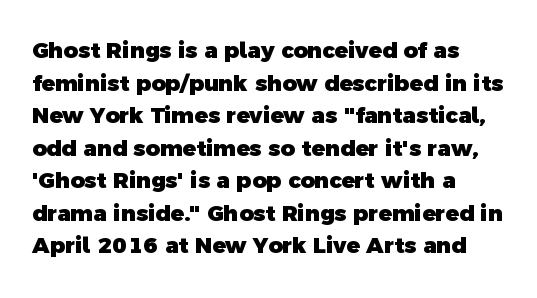
The passage is arranged the way most books set body copy — flush left. Decoration check: the copy has no underline. How would I describe the line gaps? Plain and ordinary. Nothing unusual about the tracking: characters are spaced as the font intends.
